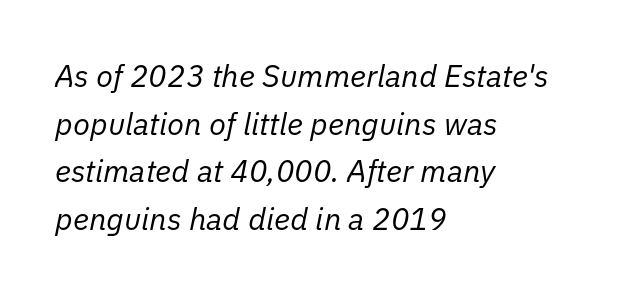
{"italic": "yes", "lean": "right", "slant_degrees": 11, "bold": "no", "weight": "regular", "width": "normal", "stroke_contrast": "low", "x_height": "medium", "monospaced": "no", "underline": "no", "align": "left", "line_spacing": "normal", "line_spacing_ratio": 1.54, "letter_spacing": "normal", "letter_spacing_em": 0.0, "glyph_px": 31}
